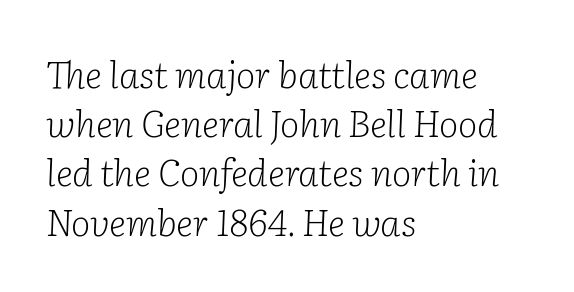
{"serif": "yes", "italic": "yes", "lean": "right", "slant_degrees": 2, "bold": "no", "weight": "light", "width": "normal", "stroke_contrast": "low", "x_height": "medium", "monospaced": "no", "underline": "no", "align": "left", "line_spacing": "normal", "line_spacing_ratio": 1.33, "letter_spacing": "normal", "letter_spacing_em": 0.0, "glyph_px": 37}
